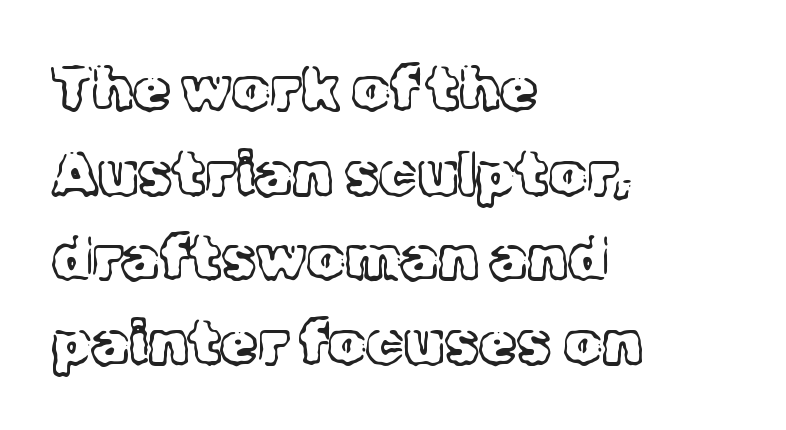
{"serif": "yes", "italic": "no", "bold": "no", "weight": "light", "width": "normal", "x_height": "medium", "monospaced": "no", "underline": "no", "align": "left", "line_spacing": "normal", "line_spacing_ratio": 1.41, "letter_spacing": "normal", "letter_spacing_em": 0.0, "glyph_px": 60}
